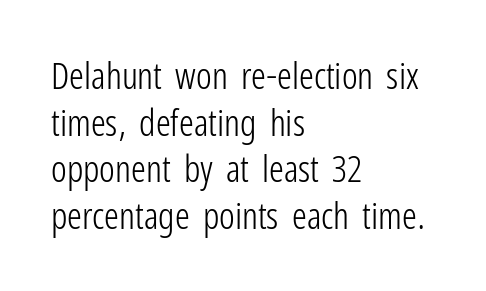
The image shows 37 px light, condensed sans-serif type, upright; set left-aligned, normal line spacing (1.26x), normal letter spacing, not underlined; low stroke contrast and a medium x-height.
